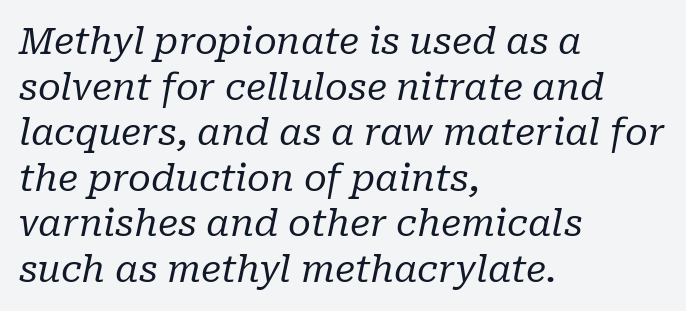
Q: Is the text bold? A: No.
Q: Is the text italic (slanted)? A: Yes, it leans right by about 10 degrees.
Q: Is the typeface a serif or a sans-serif typeface? A: Serif.
Q: Is the text underlined? A: No.
Q: How is the paragraph aligned? A: Left-aligned.
Q: Is the spacing between letters normal or unusually wide? A: Normal.
Q: Width (condensed, normal, or wide)? A: Normal.
Q: Stroke contrast? A: Low.
Q: x-height? A: Medium.
Q: Monospaced? A: No.
